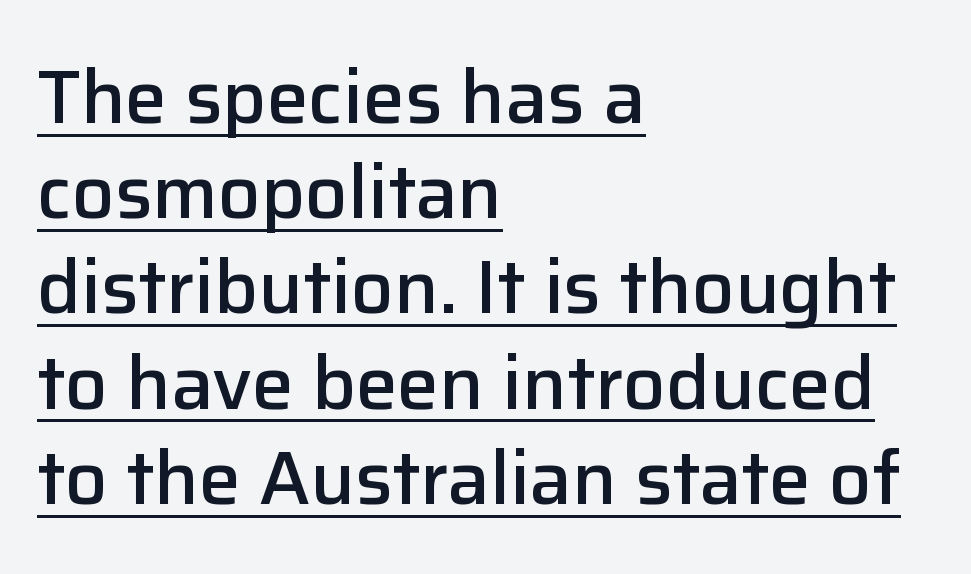
Q: Is the text bold? A: Semi-bold.
Q: Is the text italic (slanted)? A: No, it is upright.
Q: Is the typeface a serif or a sans-serif typeface? A: Sans-serif.
Q: Is the text underlined? A: Yes.
Q: How is the paragraph aligned? A: Left-aligned.
Q: Is the spacing between letters normal or unusually wide? A: Normal.
Q: Is the spacing between lines tight, normal or loose? A: Normal.
Q: Width (condensed, normal, or wide)? A: Normal.
Q: Stroke contrast? A: Low.
Q: x-height? A: Medium.
Q: Monospaced? A: No.
